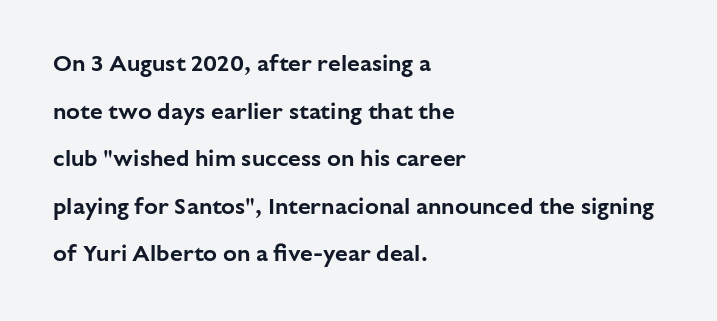
The image shows 23 px text type, upright; set left-aligned, loose line spacing (2.07x), normal letter spacing, not underlined.
